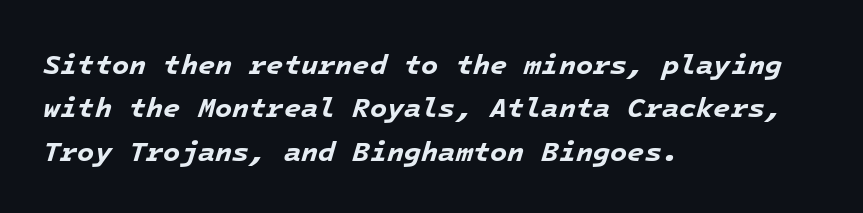
Q: Is the text bold? A: Yes.
Q: Is the text italic (slanted)? A: Yes, it leans right by about 16 degrees.
Q: Is the text underlined? A: No.
Q: How is the paragraph aligned? A: Left-aligned.
Q: Is the spacing between letters normal or unusually wide? A: Normal.
Q: Is the spacing between lines tight, normal or loose? A: Normal.
Q: Width (condensed, normal, or wide)? A: Normal.
Q: Stroke contrast? A: Low.
Q: x-height? A: Medium.
Q: Monospaced? A: Yes.
